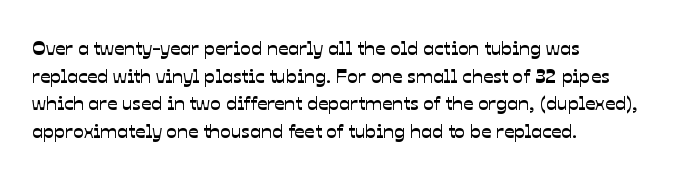
The image shows 20 px text type; set left-aligned, normal line spacing (1.38x), normal letter spacing, not underlined.
